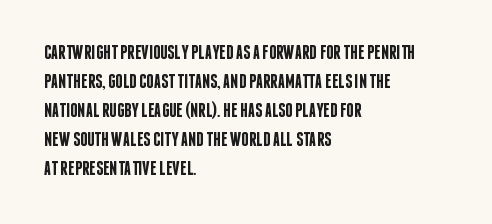
Q: Is the text bold? A: Semi-bold.
Q: Is the text italic (slanted)? A: No, it is upright.
Q: Is the text underlined? A: No.
Q: How is the paragraph aligned? A: Left-aligned.
Q: Is the spacing between letters normal or unusually wide? A: Normal.
Q: Is the spacing between lines tight, normal or loose? A: Normal.
